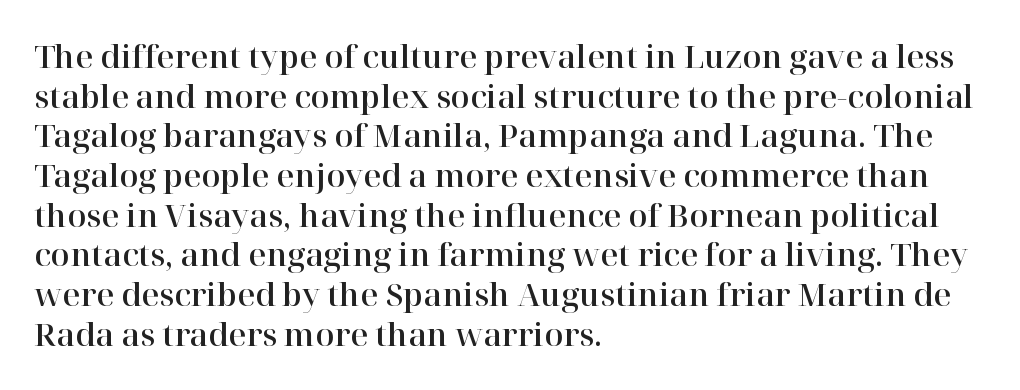
The passage shown is not underscored anywhere. The designer left line spacing at the default. The tracking reads as untouched default to a designer's eye. Letterform terminals end in serifs throughout the passage.
